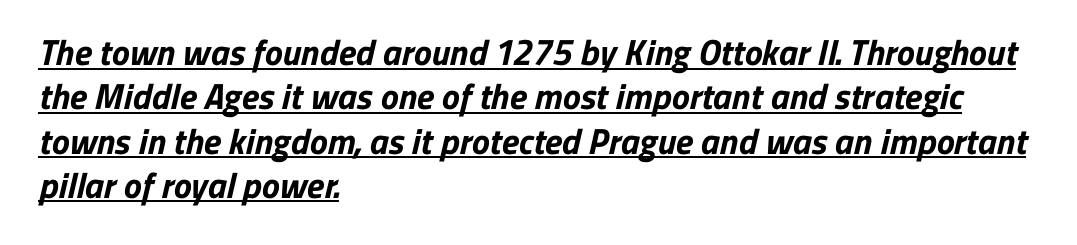
Tracking value appears to be zero — textbook default spacing. The sample has been set heavy, in full bold. Emphasis is given by a line drawn under the lettering. The letters advance in unequal steps, a hallmark of proportional type.
